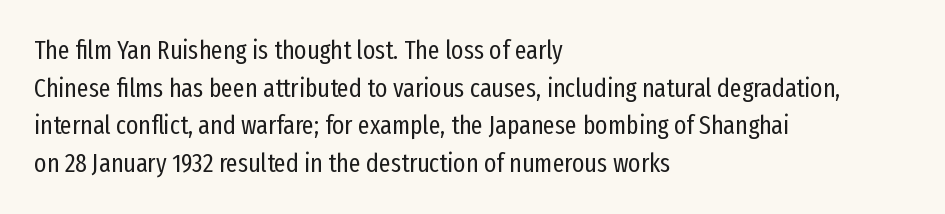
{"italic": "no", "bold": "no", "underline": "no", "align": "left", "line_spacing": "normal", "line_spacing_ratio": 1.45, "letter_spacing": "normal", "letter_spacing_em": 0.0, "glyph_px": 26}
